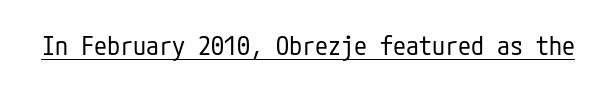
{"italic": "no", "bold": "no", "underline": "yes", "letter_spacing": "normal", "letter_spacing_em": 0.0, "glyph_px": 26}
